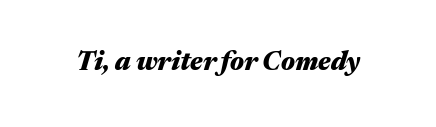
The words here are not underlined. On the weight axis this lands at bold, roughly 700. The rendering applies a slant to the glyphs. Does extra space separate the letters? No, they use regular spacing.
